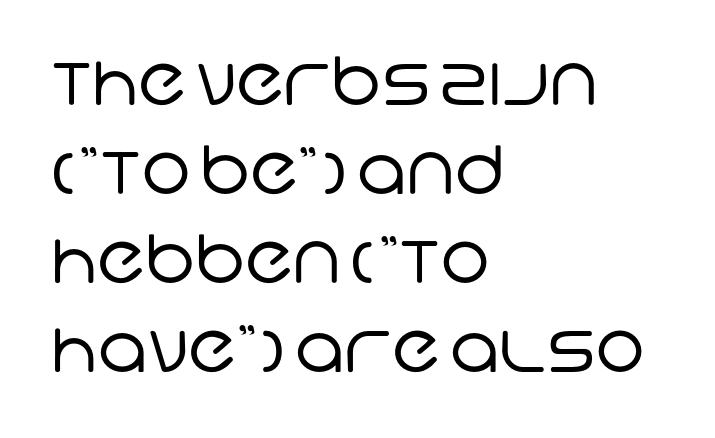
Decoration check: the copy has no underline. The passage shown has conventional tracking throughout. Every row of glyphs begins at an identical x-position on the left. Nope, no serifs anywhere on these letters. Heft: none added — not bold.
